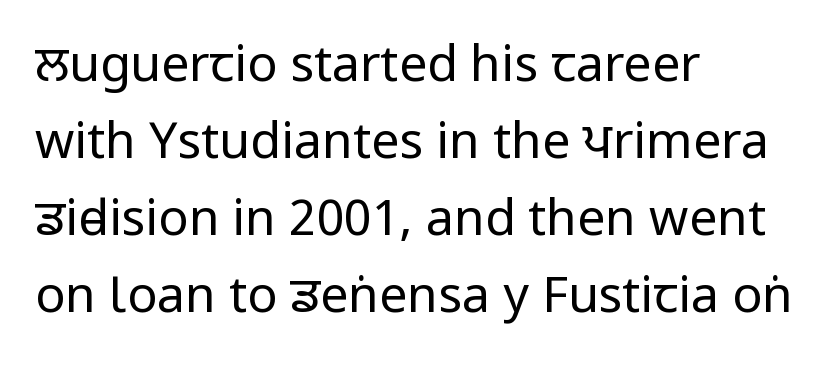
A bare baseline throughout the passage. Words appear dense and cohesive because spacing is normal. I'd call this a sans setting — the letters go barefoot. The passage shown is typed in a proportional face where columns would drift.
